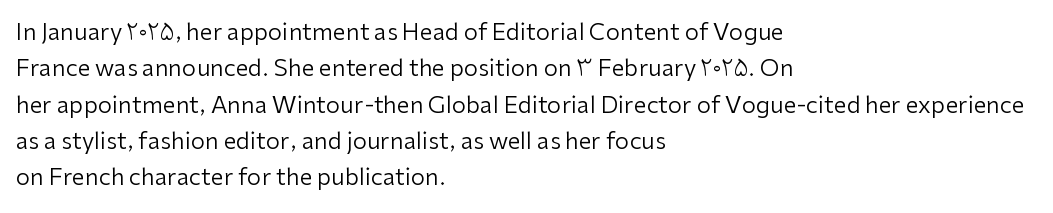
Compared with typical paragraphs, the rows here are spaced about the same. The letterforms sit at book weight or below. Ascenders rise straight up at ninety degrees. The lines are quadded left. Check the space under the baseline: it is left empty. Tracking value appears to be zero — textbook default spacing.
